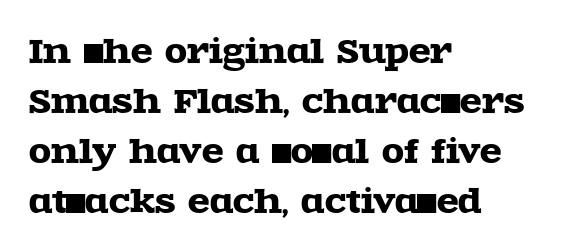
The image shows 32 px wide serif type, upright; set left-aligned, normal line spacing (1.56x), normal letter spacing, not underlined; a large x-height.
